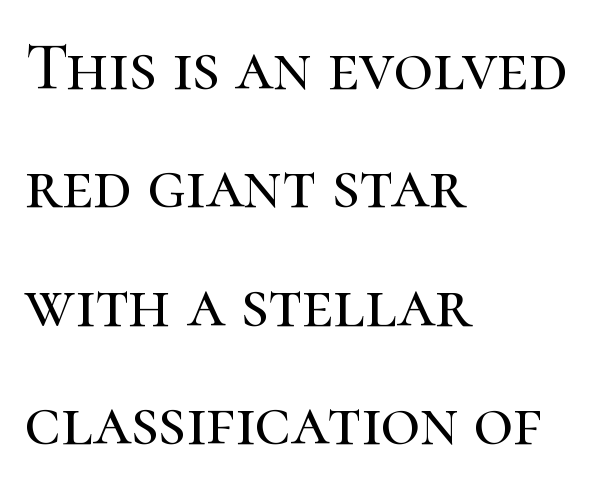
The image shows 68 px serif type, upright; set left-aligned, line spacing 1.74x, normal letter spacing, not underlined; high stroke contrast and a medium x-height.
